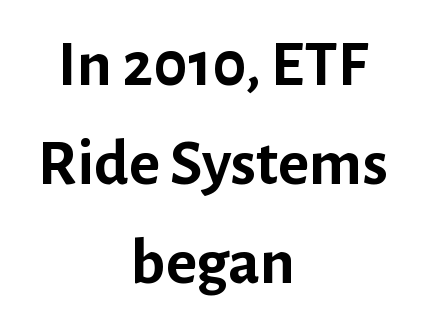
{"serif": "no", "italic": "no", "bold": "yes", "weight": "semibold", "width": "normal", "stroke_contrast": "low", "x_height": "medium", "monospaced": "no", "underline": "no", "align": "center", "line_spacing": "normal", "line_spacing_ratio": 1.5, "letter_spacing": "normal", "letter_spacing_em": 0.0, "glyph_px": 66}
